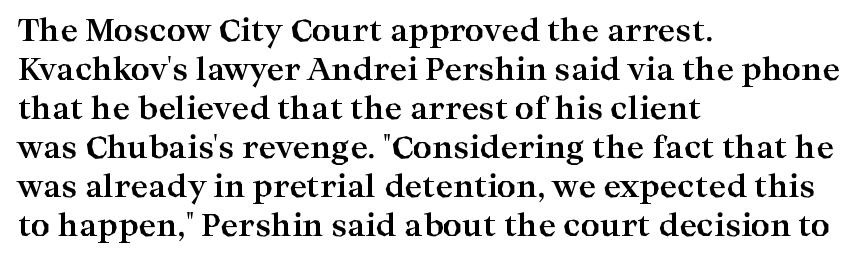
{"serif": "yes", "italic": "no", "bold": "yes", "weight": "bold", "width": "wide", "stroke_contrast": "high", "x_height": "medium", "monospaced": "no", "underline": "no", "align": "left", "line_spacing": "normal", "line_spacing_ratio": 1.3, "letter_spacing": "normal", "letter_spacing_em": 0.0, "glyph_px": 30}
